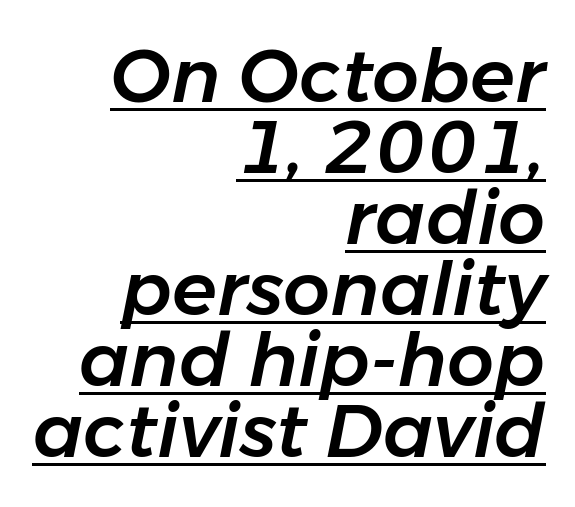
Here the designer chose a conventional face with non-uniform glyph widths. Closely set lines give the paragraph a compact silhouette. All the whitespace from short lines collects on the left. The face used here is rendered with its standard letterfit. Italic? Definitely — the glyphs are oblique.
